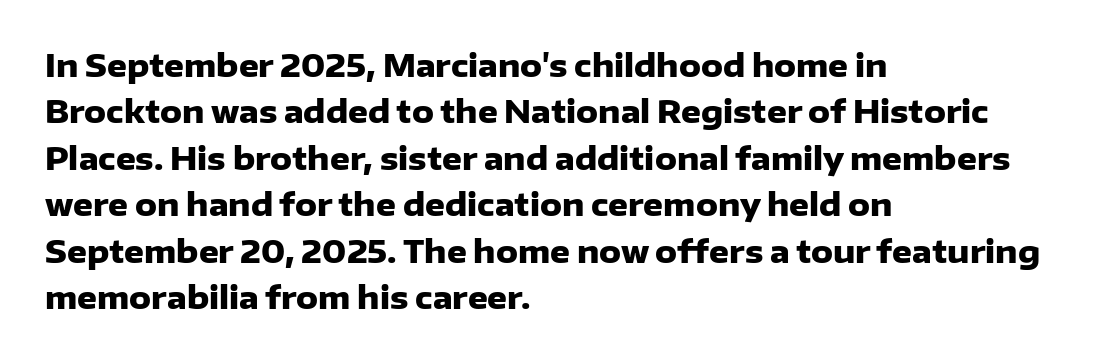
{"serif": "no", "italic": "no", "bold": "yes", "weight": "heavy", "width": "normal", "stroke_contrast": "low", "x_height": "medium", "monospaced": "no", "underline": "no", "align": "left", "line_spacing": "normal", "line_spacing_ratio": 1.5, "letter_spacing": "normal", "letter_spacing_em": 0.0, "glyph_px": 31}
